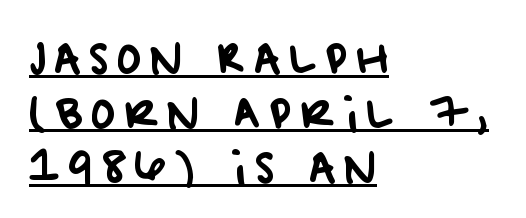
Teacher's note: observe the even left margin — that is flush-left alignment. Check the space under the baseline: a stroke is drawn there. The rendering uses a moderate line-height, typical for paragraphs. How are the letters spaced? Widely, with obvious added tracking.
